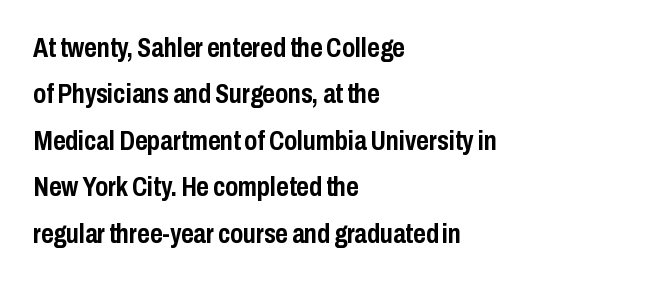
{"italic": "no", "bold": "yes", "underline": "no", "align": "left", "line_spacing_ratio": 1.72, "letter_spacing": "normal", "letter_spacing_em": 0.0, "glyph_px": 27}
